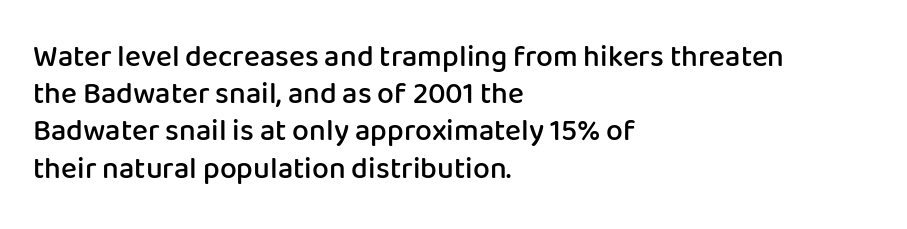
Q: Is the text bold? A: Semi-bold.
Q: Is the text italic (slanted)? A: No, it is upright.
Q: Is the typeface a serif or a sans-serif typeface? A: Sans-serif.
Q: Is the text underlined? A: No.
Q: How is the paragraph aligned? A: Left-aligned.
Q: Is the spacing between letters normal or unusually wide? A: Normal.
Q: Width (condensed, normal, or wide)? A: Normal.
Q: Stroke contrast? A: Low.
Q: x-height? A: Medium.
Q: Monospaced? A: No.
